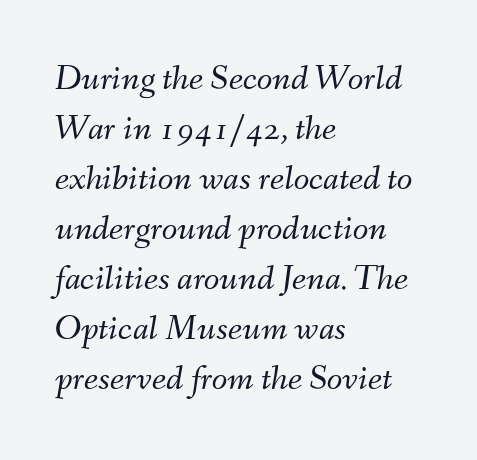
Q: Is the text bold? A: No.
Q: Is the text italic (slanted)? A: Yes, it leans right by about 9 degrees.
Q: Is the text underlined? A: No.
Q: How is the paragraph aligned? A: Left-aligned.
Q: Is the spacing between letters normal or unusually wide? A: Normal.
Q: Is the spacing between lines tight, normal or loose? A: Normal.
Q: Width (condensed, normal, or wide)? A: Normal.
Q: Stroke contrast? A: Medium.
Q: x-height? A: Small.
Q: Monospaced? A: No.
